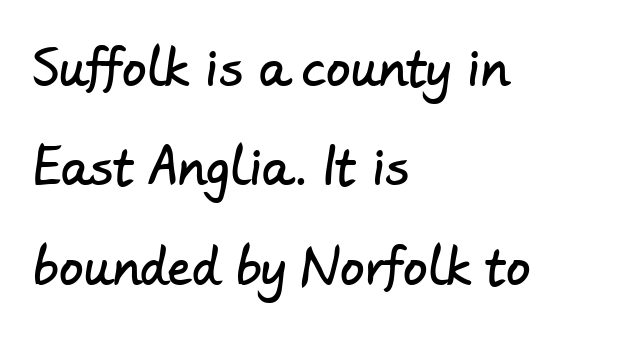
Q: Is the typeface a serif or a sans-serif typeface? A: Sans-serif.
Q: Is the text underlined? A: No.
Q: How is the paragraph aligned? A: Left-aligned.
Q: Is the spacing between letters normal or unusually wide? A: Normal.
Q: Is the spacing between lines tight, normal or loose? A: Loose.
Q: Width (condensed, normal, or wide)? A: Normal.
Q: Stroke contrast? A: Low.
Q: x-height? A: Small.
Q: Monospaced? A: No.
